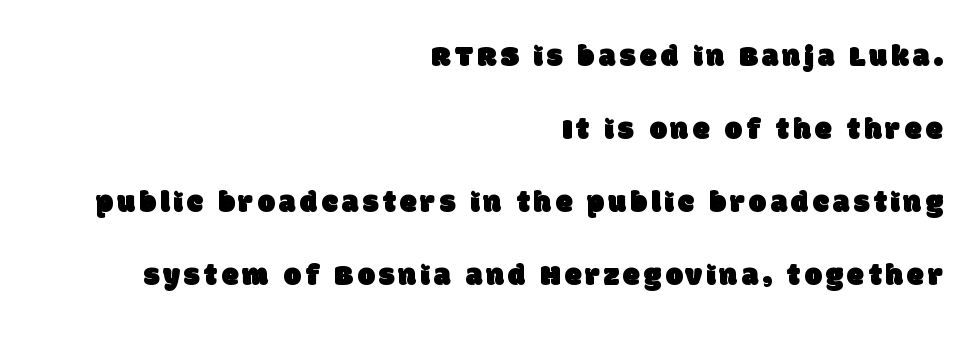
The image shows 31 px sans-serif type; set right-aligned, loose line spacing (2.36x), not underlined; low stroke contrast and a large x-height.
